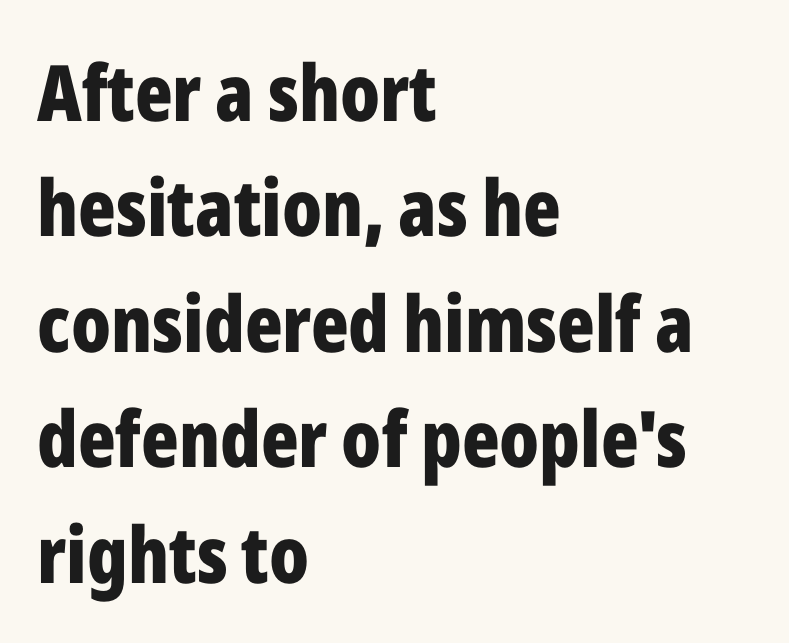
The image shows 78 px bold, condensed sans-serif type, upright; set left-aligned, normal line spacing (1.48x), normal letter spacing, not underlined; low stroke contrast and a medium x-height.
